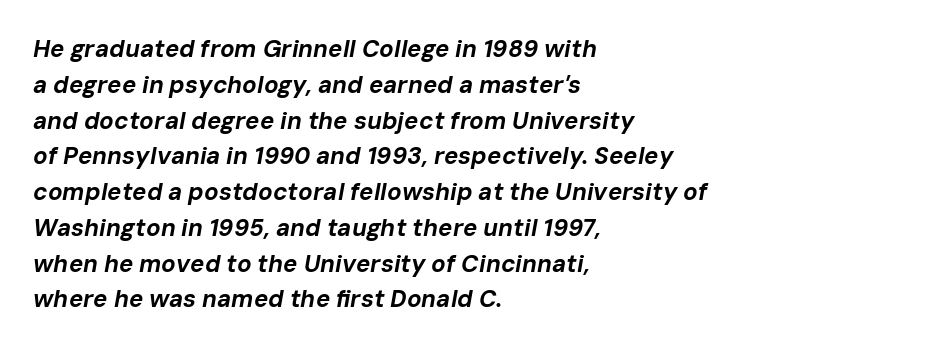
Students, observe: this is what conventionally led text looks like. Yep, that's italic — everything's leaning. Nothing unusual about the tracking: characters are spaced as the font intends. Notice how the passage keeps a crisp vertical edge on the left only.
